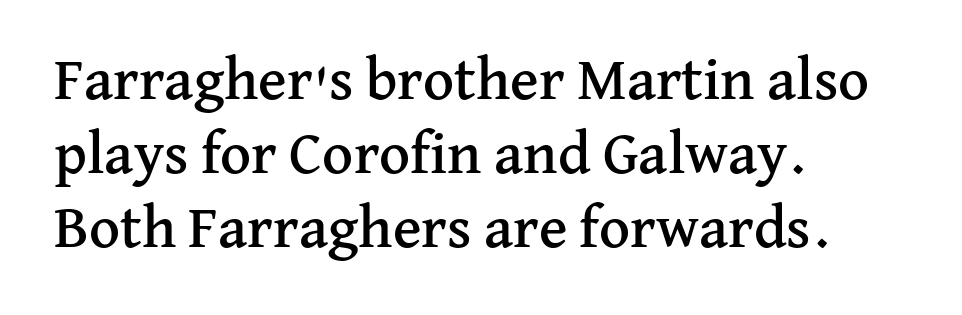
Q: Is the text italic (slanted)? A: No, it is upright.
Q: Is the typeface a serif or a sans-serif typeface? A: Serif.
Q: Is the text underlined? A: No.
Q: How is the paragraph aligned? A: Left-aligned.
Q: Is the spacing between letters normal or unusually wide? A: Normal.
Q: Width (condensed, normal, or wide)? A: Normal.
Q: Stroke contrast? A: Medium.
Q: x-height? A: Medium.
Q: Monospaced? A: No.
